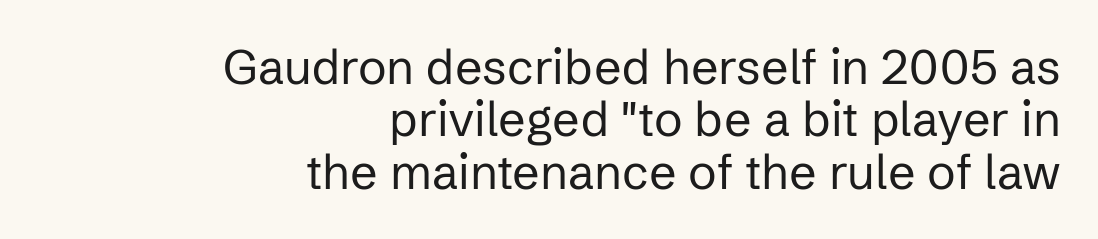
The image shows 48 px regular-weight sans-serif type, upright; set right-aligned, tight line spacing (1.09x), normal letter spacing, not underlined; low stroke contrast and a medium x-height.
